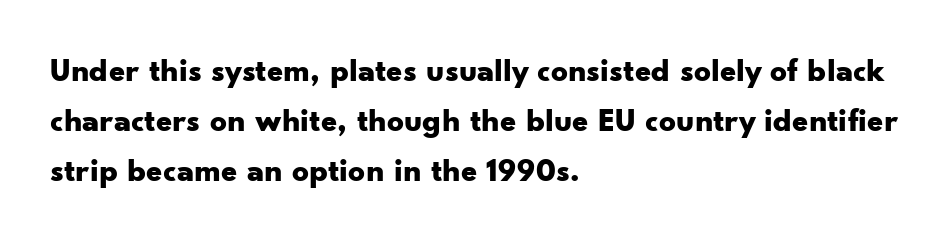
{"serif": "no", "italic": "no", "bold": "yes", "weight": "bold", "width": "wide", "stroke_contrast": "low", "x_height": "small", "monospaced": "no", "underline": "no", "align": "left", "line_spacing": "normal", "line_spacing_ratio": 1.52, "letter_spacing": "normal", "letter_spacing_em": 0.0, "glyph_px": 33}
